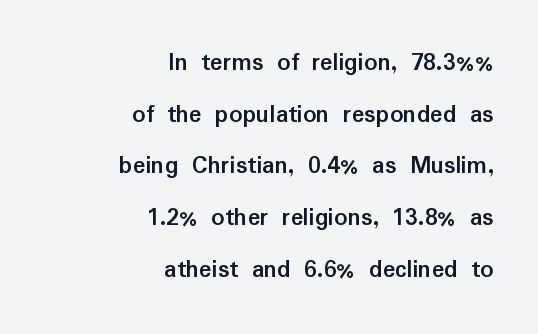
{"italic": "no", "bold": "yes", "underline": "no", "align": "right", "line_spacing": "loose", "line_spacing_ratio": 1.99, "letter_spacing": "normal", "letter_spacing_em": 0.0, "glyph_px": 26}
